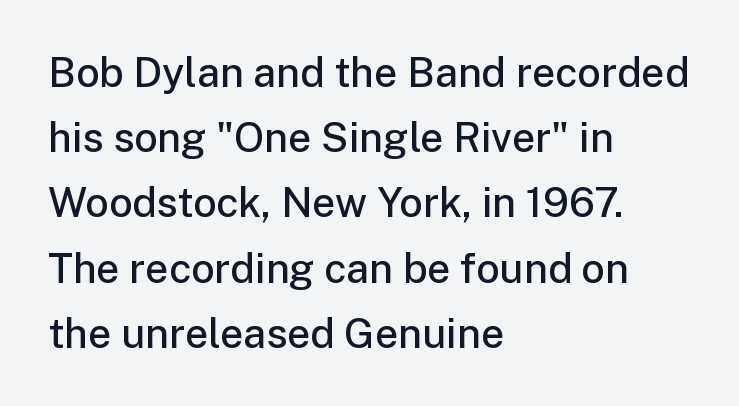
The image shows 41 px semibold sans-serif type, upright; set left-aligned, normal line spacing (1.59x), normal letter spacing, not underlined; low stroke contrast and a medium x-height.
